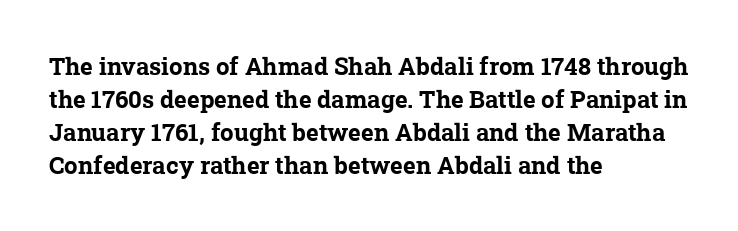
{"bold": "yes", "underline": "no", "align": "left", "line_spacing": "normal", "line_spacing_ratio": 1.38, "letter_spacing": "normal", "letter_spacing_em": 0.0, "glyph_px": 24}
